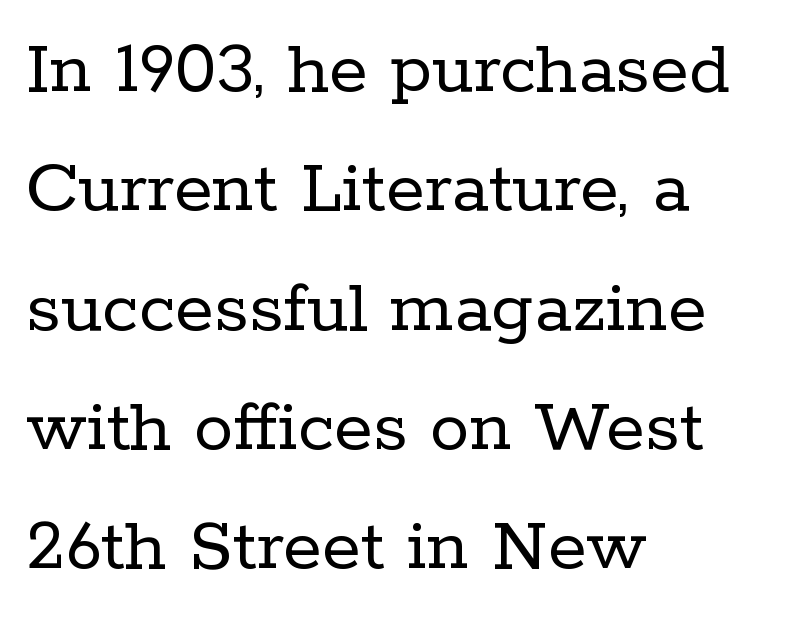
{"serif": "yes", "italic": "no", "bold": "no", "weight": "regular", "width": "normal", "stroke_contrast": "low", "x_height": "medium", "monospaced": "no", "underline": "no", "align": "left", "line_spacing": "normal", "line_spacing_ratio": 1.51, "letter_spacing": "normal", "letter_spacing_em": 0.0, "glyph_px": 79}
